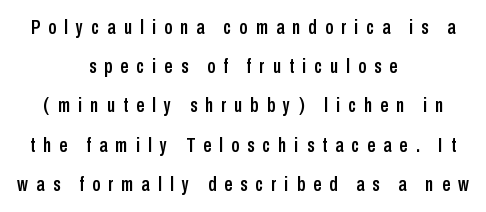
Posture: straight, roman, zero tilt. Nobody drew a line under any word here. Reading down the column, the eye jumps a long way to each next line. This rendering uses center alignment, leaving both contours irregular but symmetric.
